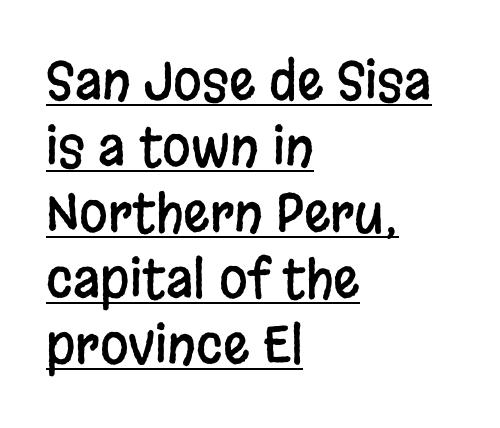
Q: Is the text italic (slanted)? A: No, it is upright.
Q: Is the typeface a serif or a sans-serif typeface? A: Sans-serif.
Q: Is the text underlined? A: Yes.
Q: How is the paragraph aligned? A: Left-aligned.
Q: Is the spacing between letters normal or unusually wide? A: Normal.
Q: Is the spacing between lines tight, normal or loose? A: Normal.
Q: Width (condensed, normal, or wide)? A: Condensed.
Q: Stroke contrast? A: Low.
Q: x-height? A: Large.
Q: Monospaced? A: No.
